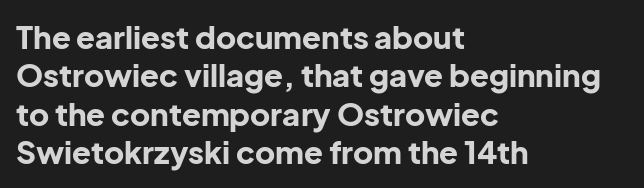
{"serif": "no", "italic": "no", "bold": "yes", "weight": "bold", "width": "normal", "stroke_contrast": "low", "x_height": "medium", "monospaced": "no", "underline": "no", "align": "left", "line_spacing_ratio": 1.24, "letter_spacing": "normal", "letter_spacing_em": 0.0, "glyph_px": 31}
